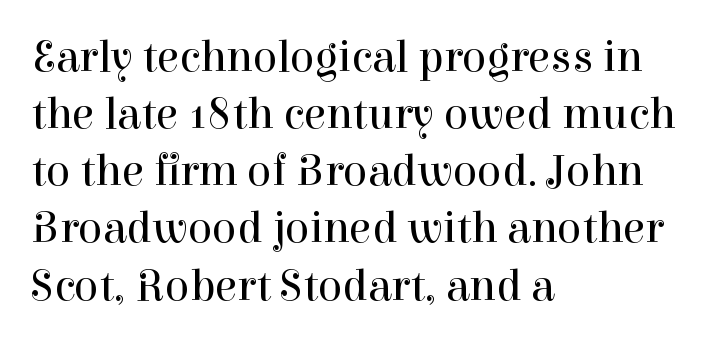
The image shows 45 px regular-weight serif type, upright; set left-aligned, normal line spacing (1.27x), normal letter spacing, not underlined; high stroke contrast and a medium x-height.
